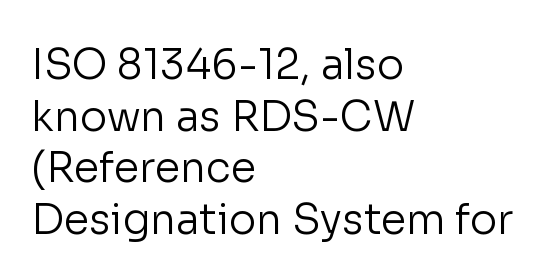
Q: Is the text bold? A: No.
Q: Is the text italic (slanted)? A: No, it is upright.
Q: Is the typeface a serif or a sans-serif typeface? A: Sans-serif.
Q: Is the text underlined? A: No.
Q: How is the paragraph aligned? A: Left-aligned.
Q: Is the spacing between letters normal or unusually wide? A: Normal.
Q: Is the spacing between lines tight, normal or loose? A: Normal.
Q: Width (condensed, normal, or wide)? A: Normal.
Q: Stroke contrast? A: Low.
Q: x-height? A: Medium.
Q: Monospaced? A: No.
